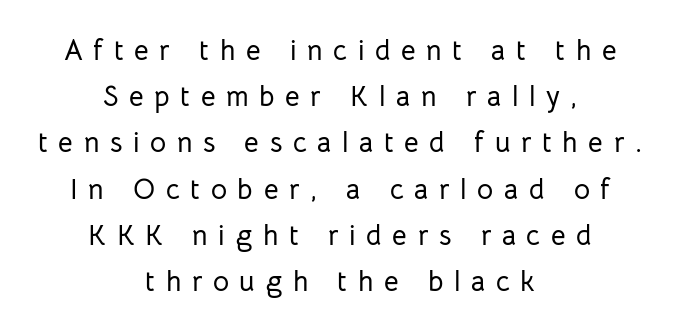
Q: Is the text italic (slanted)? A: No, it is upright.
Q: Is the typeface a serif or a sans-serif typeface? A: Sans-serif.
Q: Is the text underlined? A: No.
Q: How is the paragraph aligned? A: Centered.
Q: Is the spacing between letters normal or unusually wide? A: Unusually wide.
Q: Is the spacing between lines tight, normal or loose? A: Normal.
Q: Width (condensed, normal, or wide)? A: Normal.
Q: Stroke contrast? A: Low.
Q: x-height? A: Medium.
Q: Monospaced? A: No.
